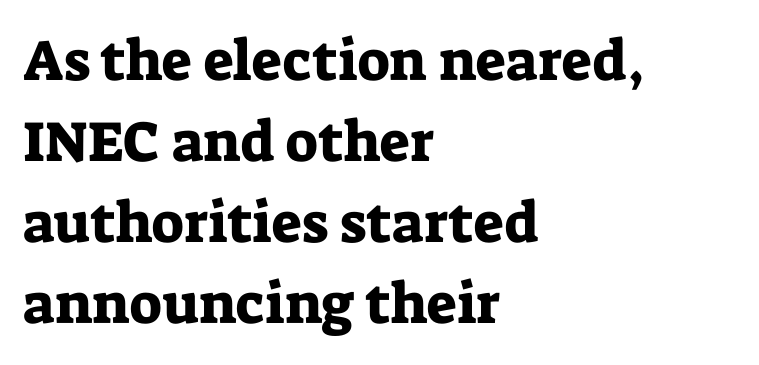
Q: Is the text italic (slanted)? A: No, it is upright.
Q: Is the typeface a serif or a sans-serif typeface? A: Serif.
Q: Is the text underlined? A: No.
Q: How is the paragraph aligned? A: Left-aligned.
Q: Is the spacing between letters normal or unusually wide? A: Normal.
Q: Is the spacing between lines tight, normal or loose? A: Normal.
Q: Width (condensed, normal, or wide)? A: Normal.
Q: Stroke contrast? A: Low.
Q: x-height? A: Medium.
Q: Monospaced? A: No.
